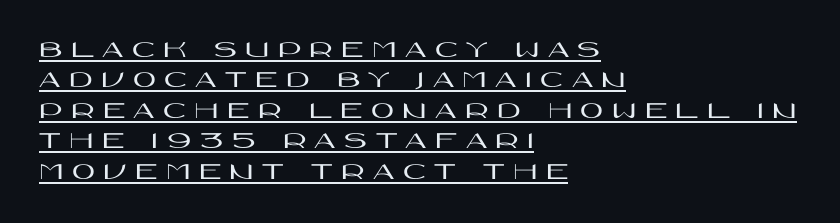
The image shows 25 px text type, upright; set left-aligned, line spacing 1.22x, unusually wide letter spacing (+0.34 em), underlined.
